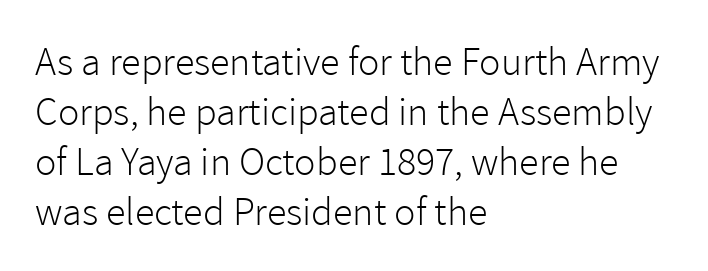
{"serif": "no", "italic": "no", "bold": "no", "weight": "light", "width": "normal", "x_height": "medium", "monospaced": "no", "underline": "no", "align": "left", "line_spacing": "normal", "line_spacing_ratio": 1.25, "letter_spacing": "normal", "letter_spacing_em": 0.0, "glyph_px": 40}
